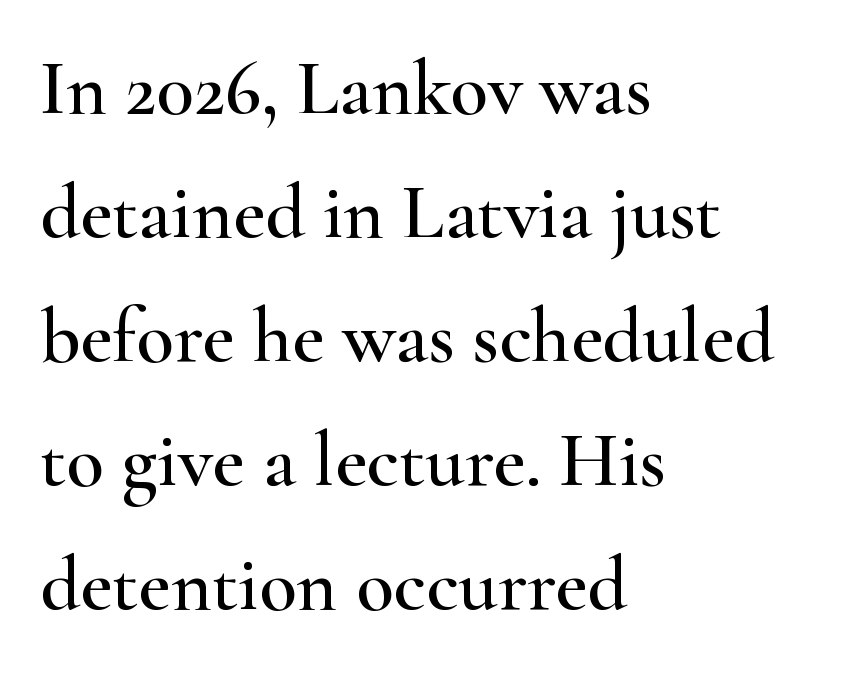
{"serif": "yes", "italic": "no", "width": "wide", "stroke_contrast": "high", "x_height": "small", "monospaced": "no", "underline": "no", "align": "left", "line_spacing": "normal", "line_spacing_ratio": 1.59, "letter_spacing": "normal", "letter_spacing_em": 0.0, "glyph_px": 78}
